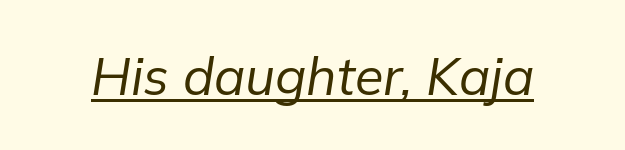
{"italic": "yes", "lean": "right", "slant_degrees": 9, "bold": "no", "weight": "regular", "width": "normal", "stroke_contrast": "low", "x_height": "medium", "monospaced": "no", "underline": "yes", "letter_spacing": "normal", "letter_spacing_em": 0.0, "glyph_px": 52}
